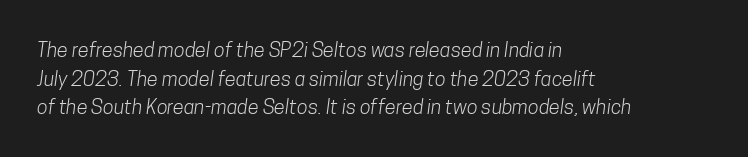
No chunkiness to these letters — they're not bold. The words here are not underlined. This rendering leaves character spacing at its baseline value. Casual observation: everything's shoved over to the left. Interline gaps are of average width in this sample.
